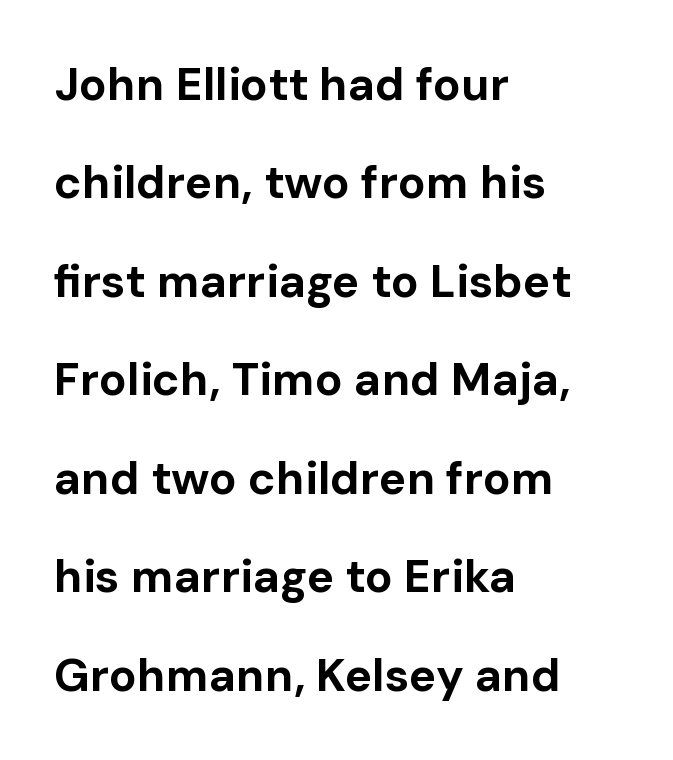
{"serif": "no", "italic": "no", "bold": "yes", "weight": "bold", "width": "normal", "stroke_contrast": "low", "x_height": "medium", "monospaced": "no", "underline": "no", "align": "left", "line_spacing": "loose", "line_spacing_ratio": 2.14, "letter_spacing": "normal", "letter_spacing_em": 0.0, "glyph_px": 46}
